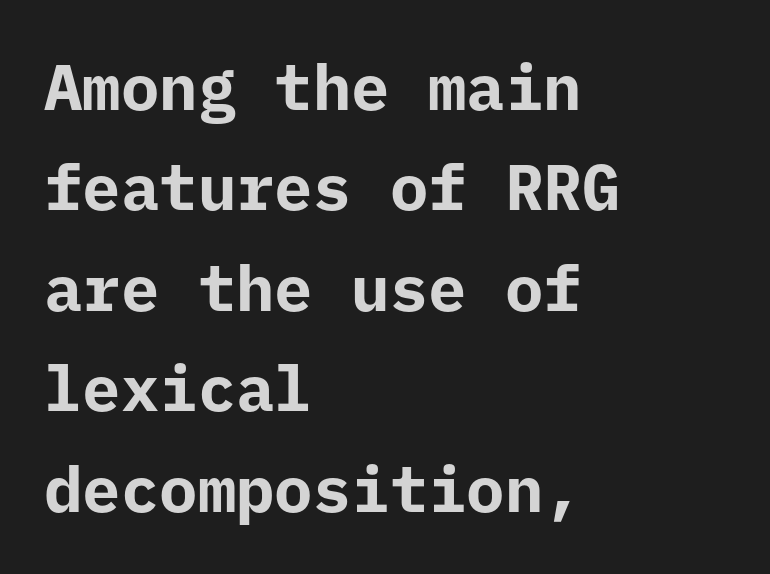
The image shows 64 px bold sans-serif type, upright, monospaced; set left-aligned, normal line spacing (1.57x), normal letter spacing, not underlined; low stroke contrast and a medium x-height.
